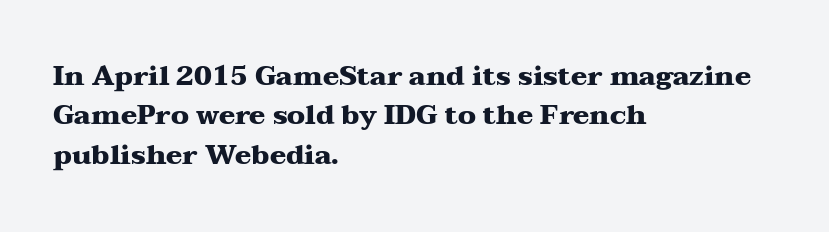
The image shows 27 px bold type, upright; set left-aligned, normal line spacing (1.46x), normal letter spacing, not underlined.
